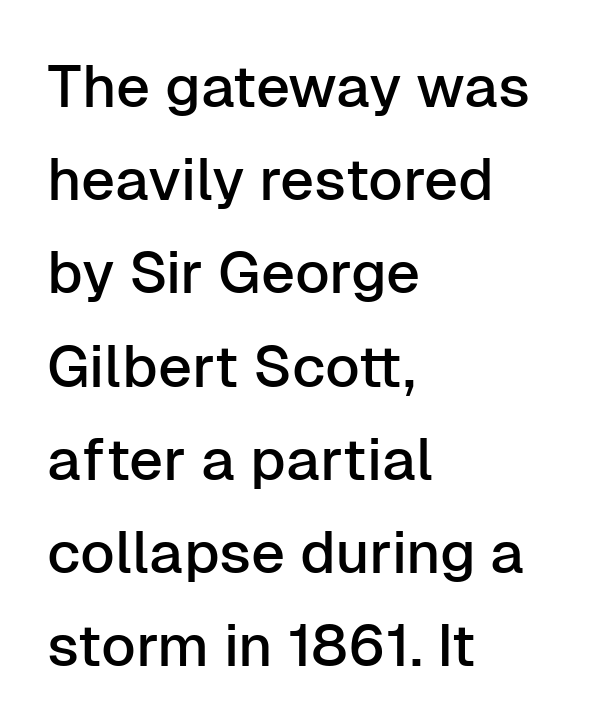
{"serif": "no", "italic": "no", "width": "normal", "stroke_contrast": "low", "x_height": "medium", "monospaced": "no", "underline": "no", "align": "left", "line_spacing": "normal", "line_spacing_ratio": 1.58, "letter_spacing": "normal", "letter_spacing_em": 0.0, "glyph_px": 59}
